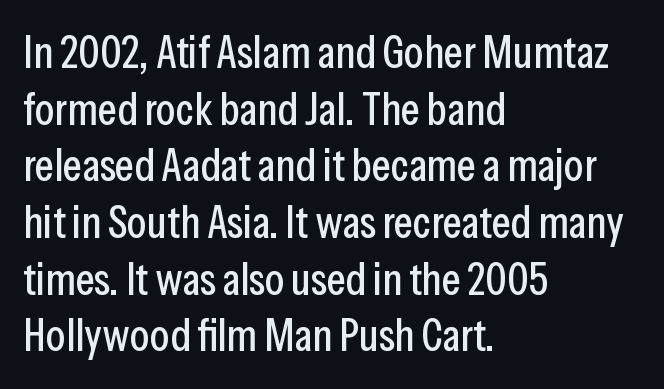
{"serif": "no", "italic": "no", "width": "condensed", "stroke_contrast": "low", "x_height": "medium", "monospaced": "no", "underline": "no", "align": "left", "line_spacing": "normal", "line_spacing_ratio": 1.26, "letter_spacing": "normal", "letter_spacing_em": 0.0, "glyph_px": 45}
